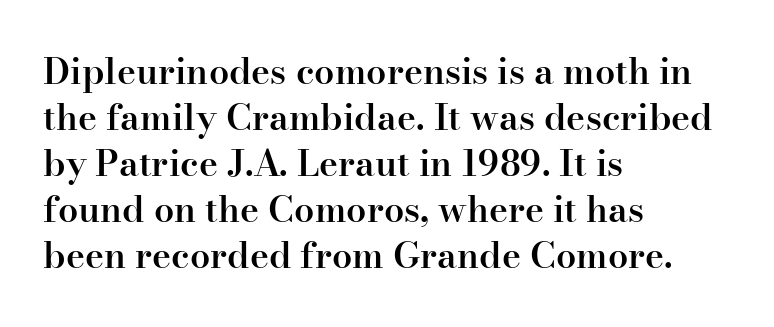
Q: Is the text bold? A: Semi-bold.
Q: Is the text italic (slanted)? A: No, it is upright.
Q: Is the typeface a serif or a sans-serif typeface? A: Serif.
Q: Is the text underlined? A: No.
Q: How is the paragraph aligned? A: Left-aligned.
Q: Is the spacing between letters normal or unusually wide? A: Normal.
Q: Is the spacing between lines tight, normal or loose? A: Normal.
Q: Width (condensed, normal, or wide)? A: Normal.
Q: Stroke contrast? A: High.
Q: x-height? A: Small.
Q: Monospaced? A: No.
